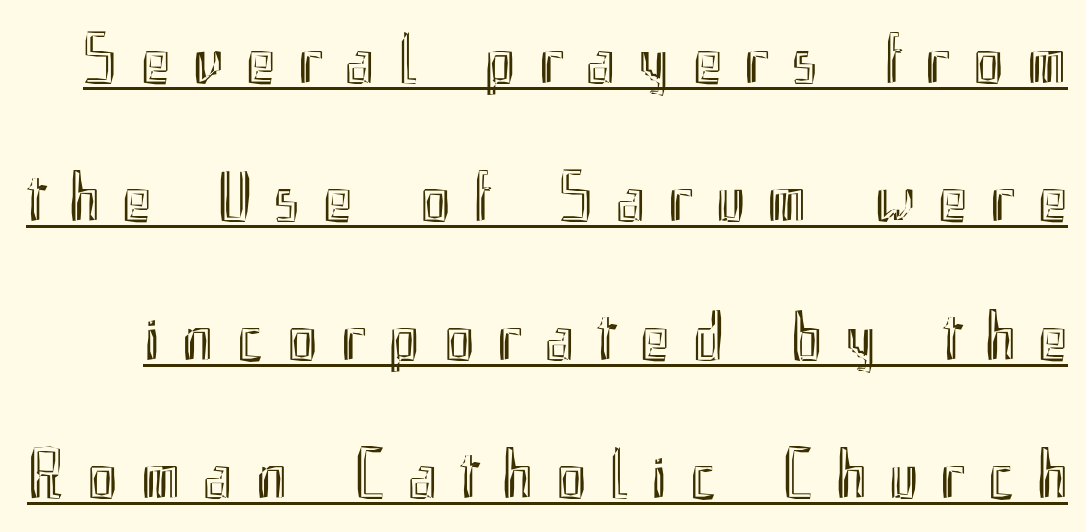
Horizontal bands of white between lines are thick stripes. Looks like regular typesetting: each glyph gets only the width it needs. Every word sits above its own underline. Spacing between characters has been opened up far beyond the box default. Style check: upright.
